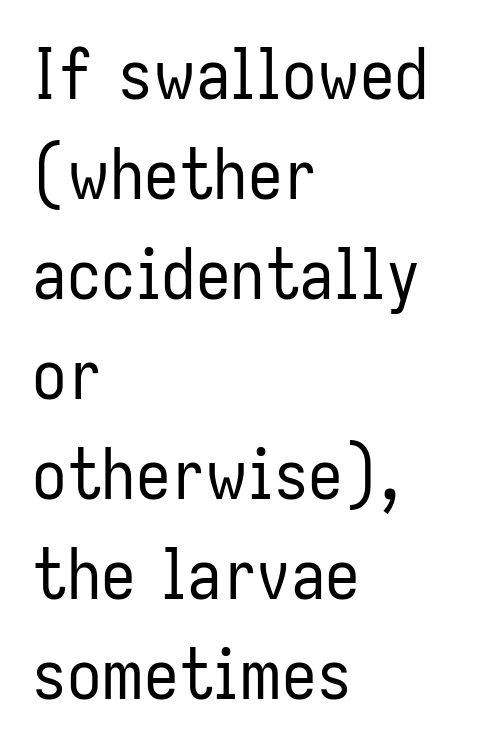
{"serif": "no", "italic": "no", "bold": "no", "weight": "regular", "width": "condensed", "stroke_contrast": "low", "x_height": "medium", "monospaced": "no", "underline": "no", "align": "left", "line_spacing": "normal", "line_spacing_ratio": 1.45, "letter_spacing": "normal", "letter_spacing_em": 0.0, "glyph_px": 69}
